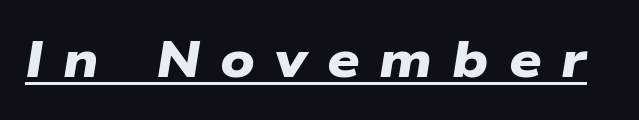
Q: Is the text bold? A: Yes.
Q: Is the typeface a serif or a sans-serif typeface? A: Sans-serif.
Q: Is the text underlined? A: Yes.
Q: Is the spacing between letters normal or unusually wide? A: Unusually wide.
Q: Width (condensed, normal, or wide)? A: Wide.
Q: Stroke contrast? A: Low.
Q: x-height? A: Medium.
Q: Monospaced? A: No.
